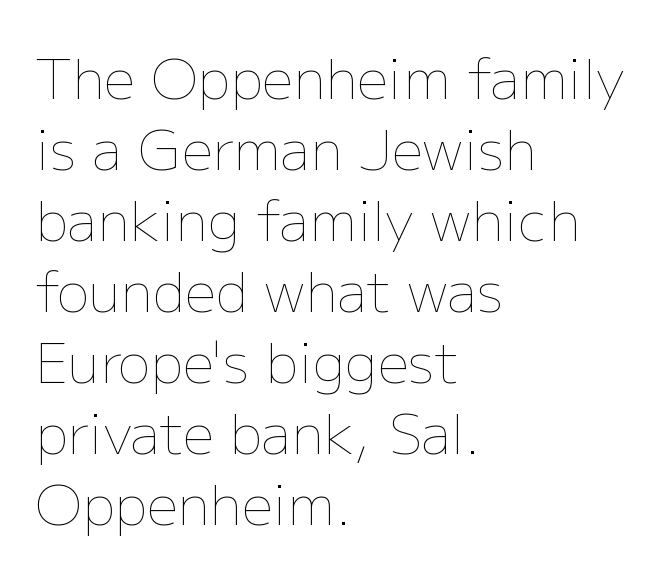
Q: Is the text bold? A: No.
Q: Is the text italic (slanted)? A: No, it is upright.
Q: Is the text underlined? A: No.
Q: How is the paragraph aligned? A: Left-aligned.
Q: Is the spacing between letters normal or unusually wide? A: Normal.
Q: Is the spacing between lines tight, normal or loose? A: Normal.
Q: Width (condensed, normal, or wide)? A: Normal.
Q: Stroke contrast? A: Low.
Q: x-height? A: Medium.
Q: Monospaced? A: No.
